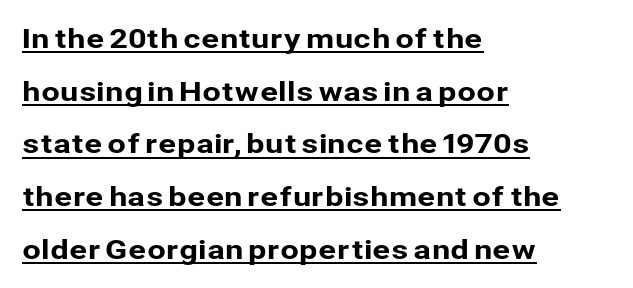
Loosely led — the rows are spread out. A student would call this left alignment; a typographer would say flush left, rag right. Quick note: not italic, upright. How are the letters spaced? Ordinarily, with no added tracking. The lettering is marked with a stroke running underneath it.
